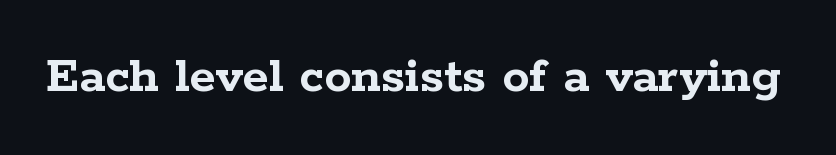
The image shows 54 px semibold, wide serif type, upright; set normal letter spacing, not underlined; low stroke contrast and a medium x-height.
